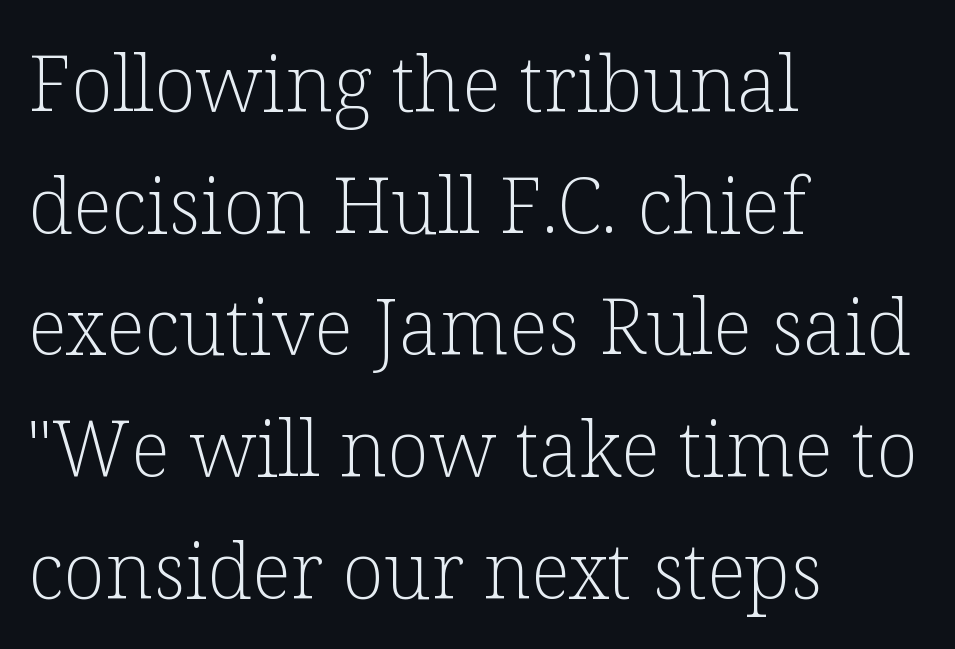
The image shows 77 px light serif type, upright; set left-aligned, normal line spacing (1.58x), normal letter spacing, not underlined; low stroke contrast and a medium x-height.
